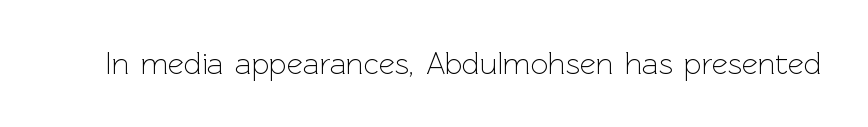
Is the type heavy? It reads as light-to-regular instead. To sum up the face: it is a sans, with no serifs. You can tell it's not italic because the verticals are truly vertical. Any mark beneath the type? The region is blank.
